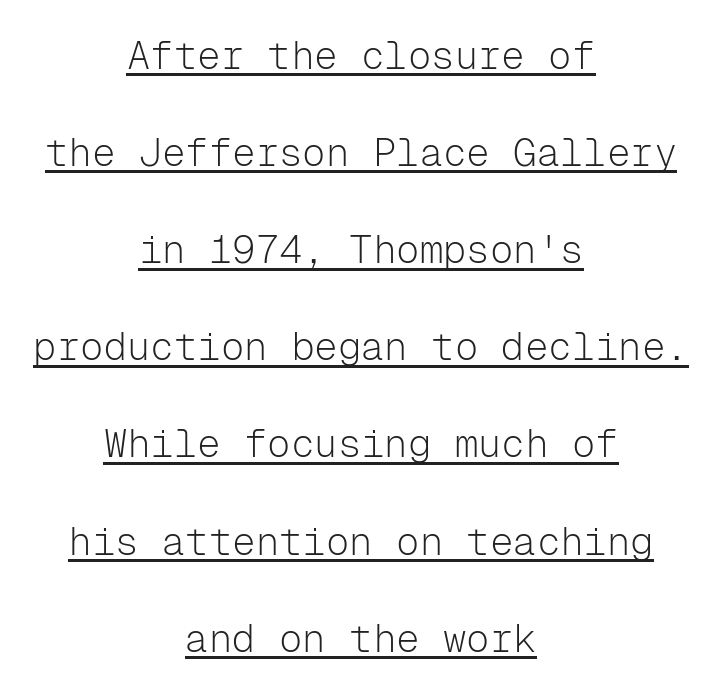
Ordinary non-slanted type is in use. Nobody touched the tracking dial on this one. Each new line begins a long way beneath the previous one. Quick note: underline on. The rendering shows plain stroke endings on the letterforms — a sans-serif design.
